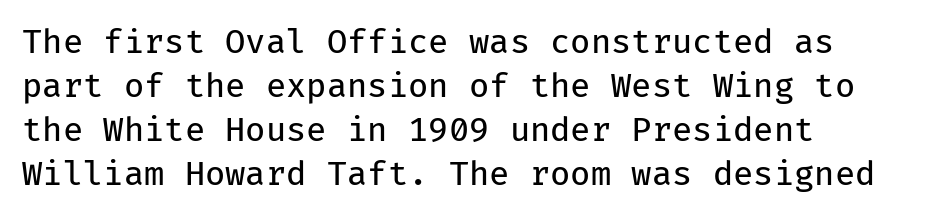
The image shows 33 px regular-weight sans-serif type, upright, monospaced; set left-aligned, normal line spacing (1.33x), normal letter spacing, not underlined; low stroke contrast and a medium x-height.
